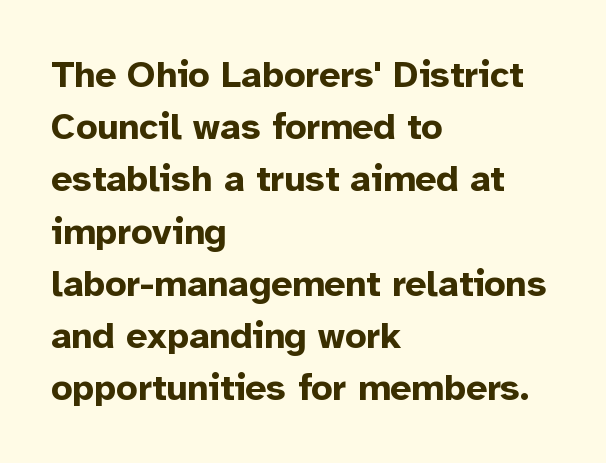
The image shows 37 px bold sans-serif type, upright; set left-aligned, normal line spacing (1.41x), normal letter spacing, not underlined; low stroke contrast and a medium x-height.
